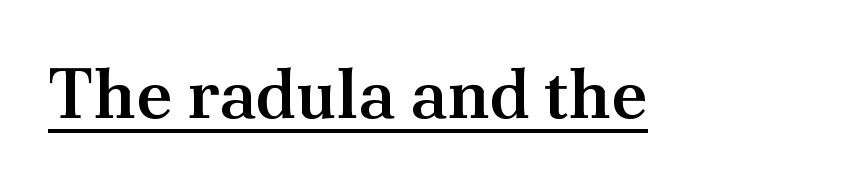
{"serif": "yes", "italic": "no", "bold": "semi", "weight": "semibold", "width": "normal", "stroke_contrast": "medium", "x_height": "small", "monospaced": "no", "underline": "yes", "letter_spacing": "normal", "letter_spacing_em": 0.0, "glyph_px": 70}
